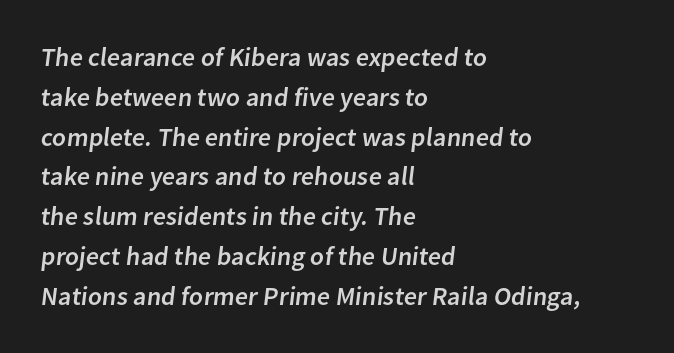
{"underline": "no", "align": "left", "line_spacing": "normal", "line_spacing_ratio": 1.53, "letter_spacing": "normal", "letter_spacing_em": 0.0, "glyph_px": 26}
